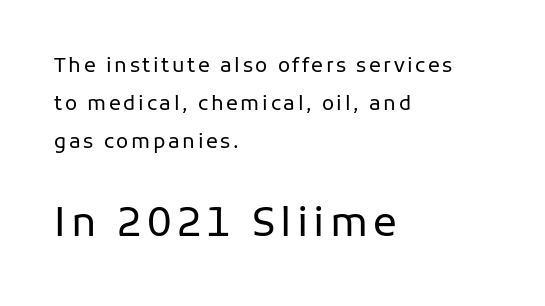
Q: Is the text bold? A: No.
Q: Is the text italic (slanted)? A: No, it is upright.
Q: Is the typeface a serif or a sans-serif typeface? A: Sans-serif.
Q: Is the text underlined? A: No.
Q: How is the paragraph aligned? A: Left-aligned.
Q: Is the spacing between lines tight, normal or loose? A: Loose.
Q: Which block of text is set in a larger size, the first (top) or the second (bottom)? A: The second (bottom) one.
Q: Width (condensed, normal, or wide)? A: Normal.
Q: Stroke contrast? A: Low.
Q: x-height? A: Medium.
Q: Monospaced? A: No.
